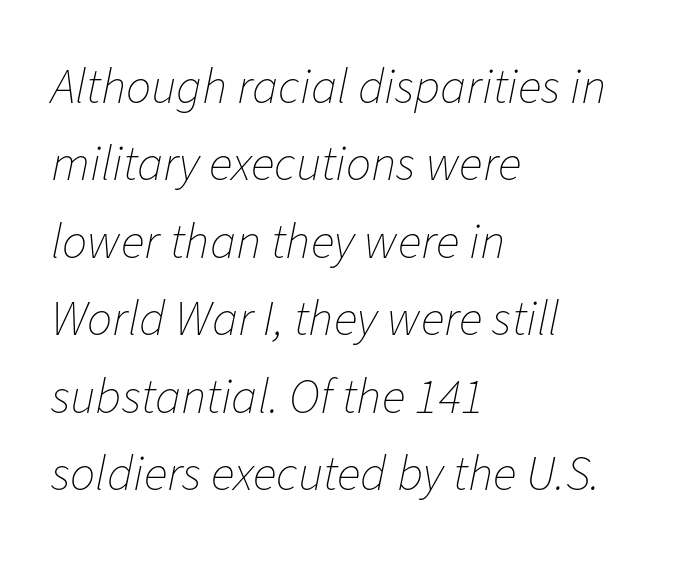
{"italic": "yes", "lean": "right", "slant_degrees": 11, "bold": "no", "weight": "thin", "width": "normal", "stroke_contrast": "low", "x_height": "medium", "monospaced": "no", "underline": "no", "align": "left", "line_spacing": "normal", "line_spacing_ratio": 1.55, "letter_spacing": "normal", "letter_spacing_em": 0.0, "glyph_px": 50}
